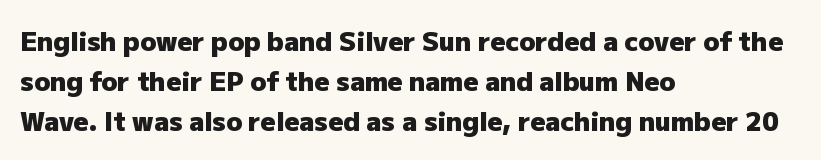
The letterforms sit shoulder to shoulder at normal distance. If you measured baseline to baseline, you'd find a middling distance. The specimen omits any rule beneath the text block's lines. These lines stack with their left ends in a neat column.
